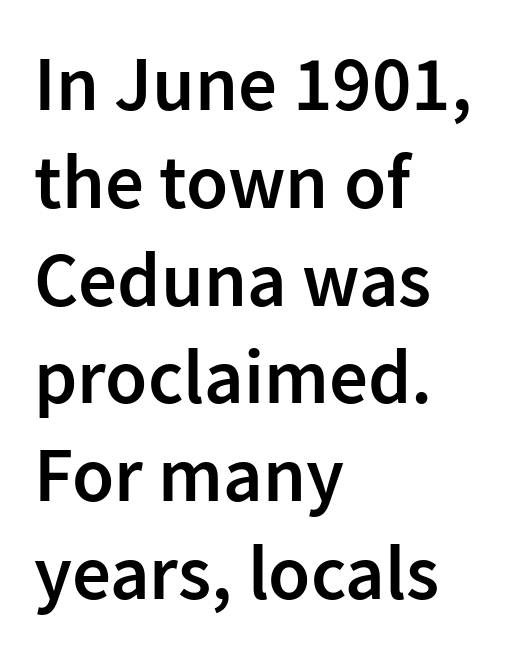
Caption: multi-line text, flush left, ragged right. These lines are rendered in a variable-pitch font. Letters rest on an invisible, unmarked baseline. A roman cut, with each character standing at attention. One glance says typical: line gaps are just what's usual.
